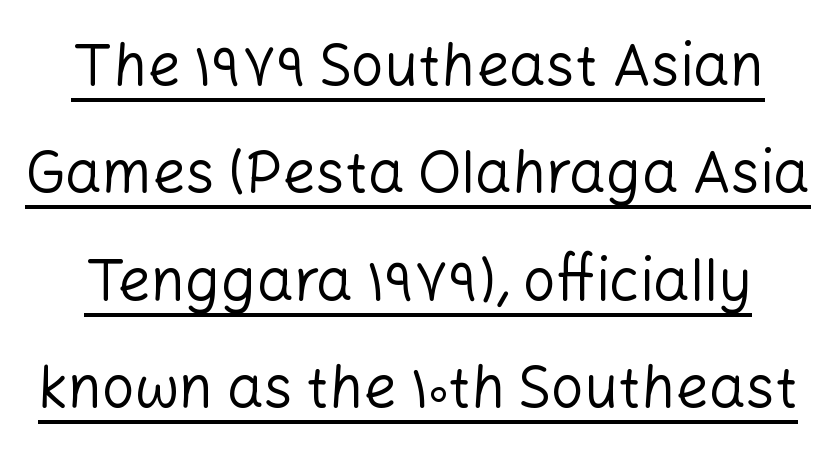
{"serif": "no", "italic": "no", "bold": "no", "weight": "regular", "width": "normal", "stroke_contrast": "low", "x_height": "medium", "monospaced": "no", "underline": "yes", "line_spacing_ratio": 1.85, "letter_spacing": "normal", "letter_spacing_em": 0.0, "glyph_px": 58}
